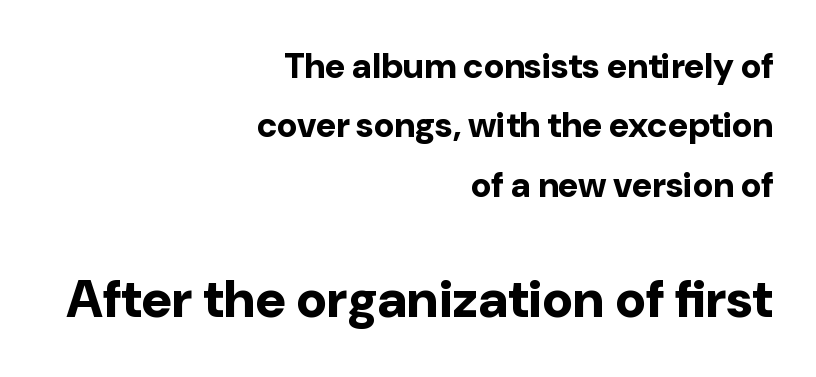
You get the small type first, then a jump to larger type. Plain, unruled lines of type. No extra tracking has been applied to these lines. This sample has the flowing, uneven cadence of proportional lettering. Right-aligned paragraph, ragged on the left.
